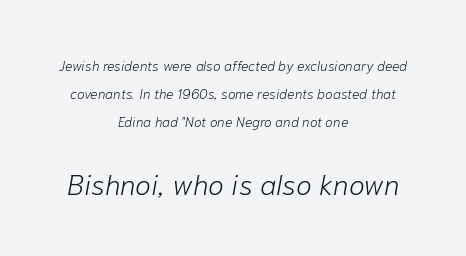
{"italic": "yes", "lean": "right", "slant_degrees": 10, "bold": "no", "weight": "light", "width": "normal", "stroke_contrast": "low", "x_height": "medium", "monospaced": "no", "underline": "no", "align": "center", "line_spacing": "loose", "line_spacing_ratio": 1.99, "letter_spacing": "normal", "letter_spacing_em": 0.0, "larger_block": "second", "size_ratio": 2.07, "glyph_px": 29}
